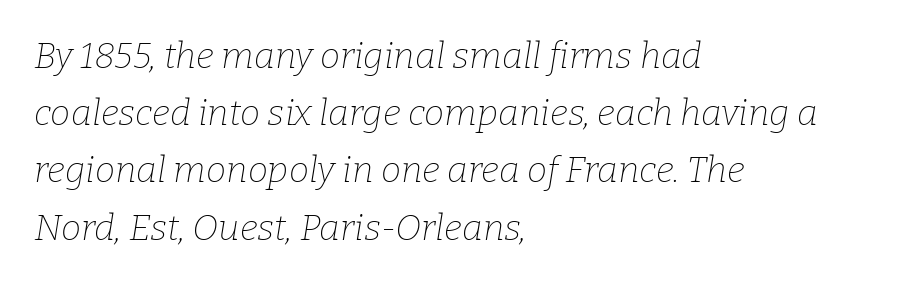
Q: Is the text bold? A: No.
Q: Is the text italic (slanted)? A: Yes, it leans right by about 9 degrees.
Q: Is the typeface a serif or a sans-serif typeface? A: Serif.
Q: Is the text underlined? A: No.
Q: How is the paragraph aligned? A: Left-aligned.
Q: Is the spacing between letters normal or unusually wide? A: Normal.
Q: Is the spacing between lines tight, normal or loose? A: Normal.
Q: Width (condensed, normal, or wide)? A: Normal.
Q: Stroke contrast? A: Low.
Q: x-height? A: Medium.
Q: Monospaced? A: No.
